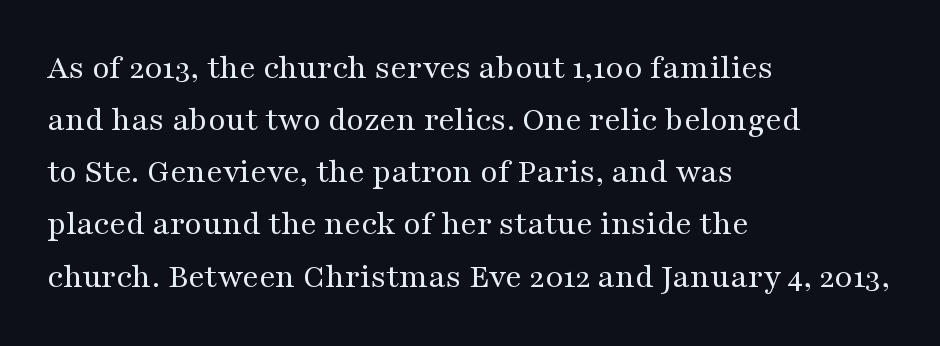
Q: Is the text bold? A: No.
Q: Is the text italic (slanted)? A: No, it is upright.
Q: Is the typeface a serif or a sans-serif typeface? A: Serif.
Q: Is the text underlined? A: No.
Q: How is the paragraph aligned? A: Left-aligned.
Q: Is the spacing between letters normal or unusually wide? A: Normal.
Q: Is the spacing between lines tight, normal or loose? A: Normal.
Q: Width (condensed, normal, or wide)? A: Wide.
Q: Stroke contrast? A: Medium.
Q: x-height? A: Medium.
Q: Monospaced? A: No.
